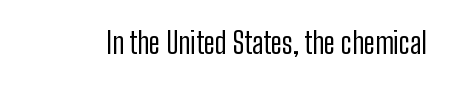
{"serif": "no", "italic": "no", "bold": "no", "weight": "regular", "width": "condensed", "stroke_contrast": "low", "x_height": "medium", "monospaced": "no", "underline": "no", "letter_spacing": "normal", "letter_spacing_em": 0.0, "glyph_px": 29}
